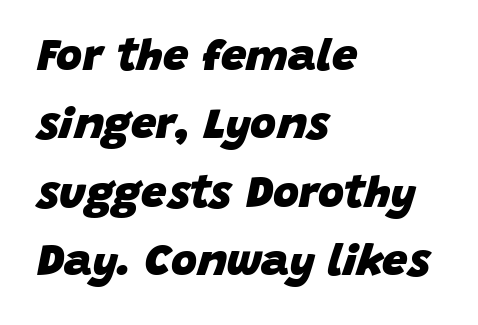
Q: Is the text bold? A: Yes.
Q: Is the text italic (slanted)? A: Yes, it leans right by about 15 degrees.
Q: Is the text underlined? A: No.
Q: How is the paragraph aligned? A: Left-aligned.
Q: Is the spacing between letters normal or unusually wide? A: Normal.
Q: Is the spacing between lines tight, normal or loose? A: Normal.
Q: Width (condensed, normal, or wide)? A: Normal.
Q: Stroke contrast? A: Low.
Q: x-height? A: Large.
Q: Monospaced? A: No.
